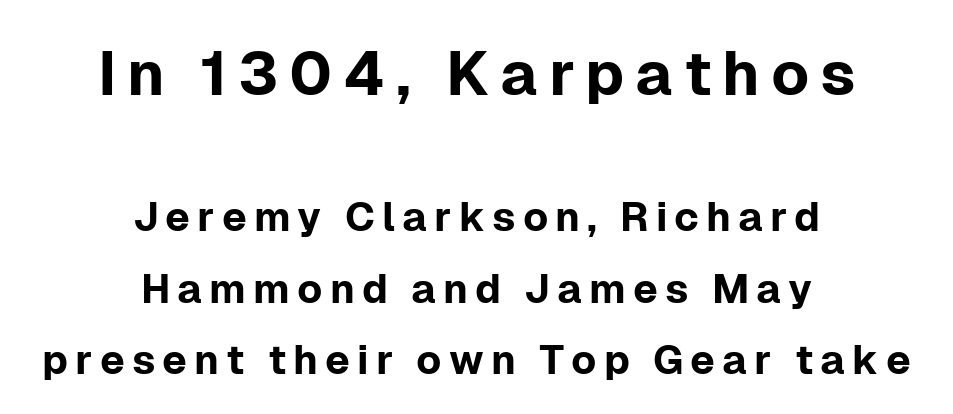
{"serif": "no", "italic": "no", "width": "normal", "stroke_contrast": "low", "x_height": "medium", "monospaced": "no", "underline": "no", "align": "center", "line_spacing_ratio": 1.74, "larger_block": "first", "size_ratio": 1.51, "glyph_px": 62}
